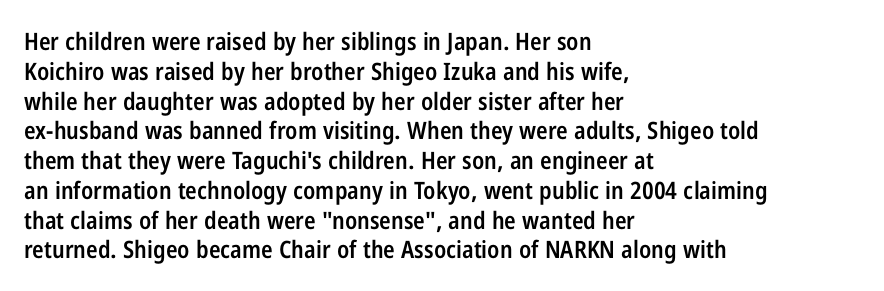
The letters stand upright; this is a roman face. Underline: absent. The sample has been set in demibold, a notch under bold. Here the glyphs are tracked normally, forming tight word shapes.
